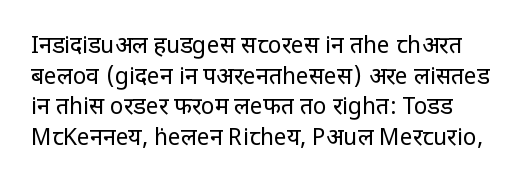
Q: Is the text bold? A: No.
Q: Is the text italic (slanted)? A: No, it is upright.
Q: Is the text underlined? A: No.
Q: Is the spacing between letters normal or unusually wide? A: Normal.
Q: Is the spacing between lines tight, normal or loose? A: Normal.
